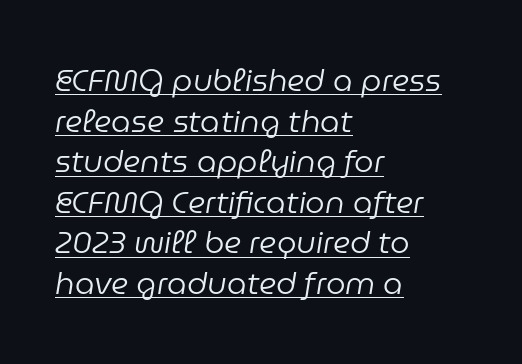
Q: Is the text bold? A: No.
Q: Is the text italic (slanted)? A: Yes, it leans right by about 9 degrees.
Q: Is the text underlined? A: Yes.
Q: How is the paragraph aligned? A: Left-aligned.
Q: Is the spacing between letters normal or unusually wide? A: Normal.
Q: Is the spacing between lines tight, normal or loose? A: Normal.
Q: Width (condensed, normal, or wide)? A: Normal.
Q: Stroke contrast? A: Low.
Q: x-height? A: Medium.
Q: Monospaced? A: No.
